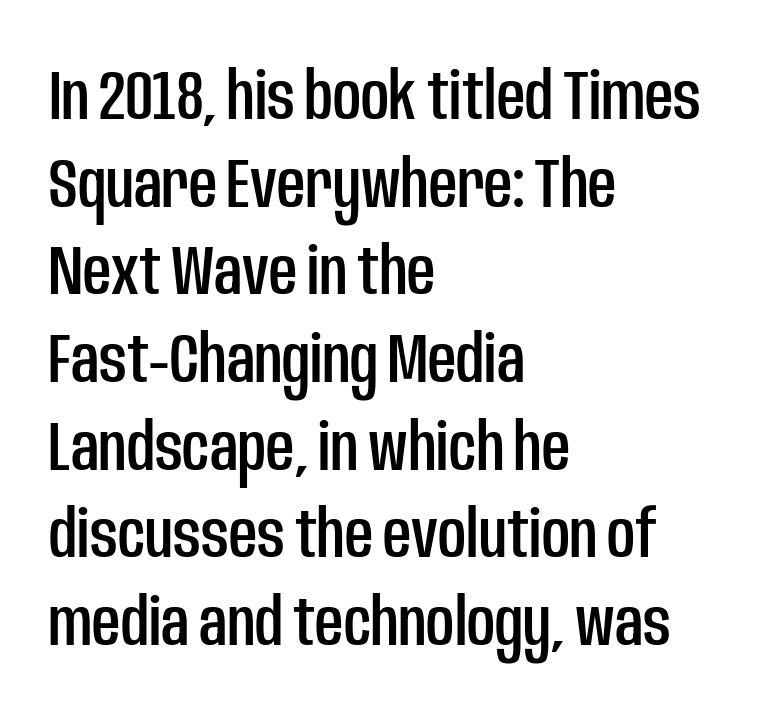
The passage shown has conventional tracking throughout. The line-height multiplier appears to be the usual default. Check where the strokes stop: nothing finishes them off — pure sans. The lines are quadded left. Here the designer chose a conventional face with non-uniform glyph widths. Nope, not italic — everything's standing straight.
